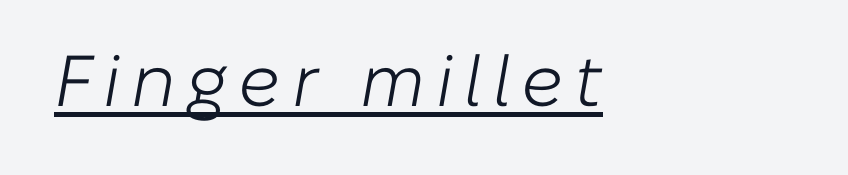
{"italic": "yes", "lean": "right", "slant_degrees": 10, "bold": "no", "weight": "light", "width": "normal", "stroke_contrast": "low", "x_height": "medium", "monospaced": "no", "underline": "yes", "align": "left", "glyph_px": 72}
